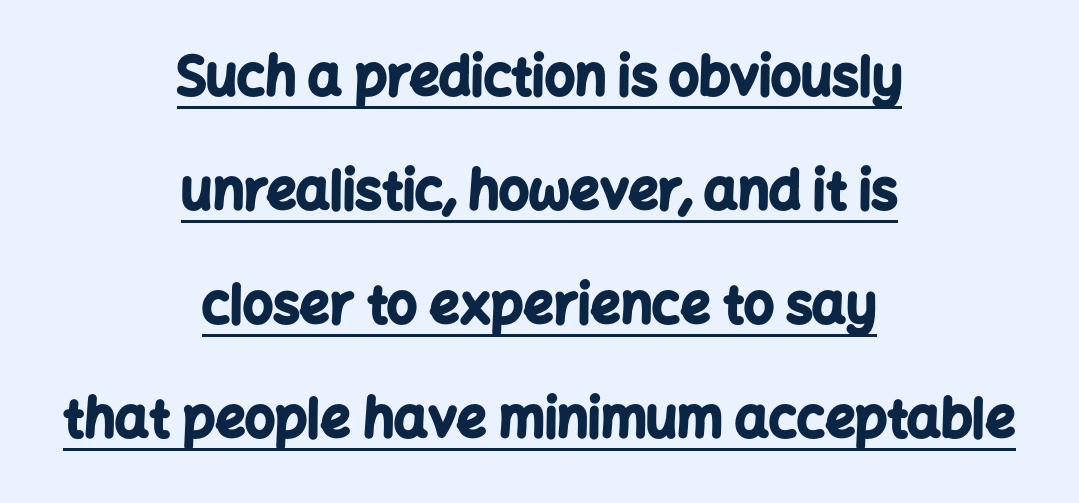
In terms of weight, the rendering is a true, heavy bold. No extra tracking has been applied to these lines. Nope, no serifs anywhere on these letters. Style check: upright. Think of a printed novel: that variable character pitch is what you see here.
